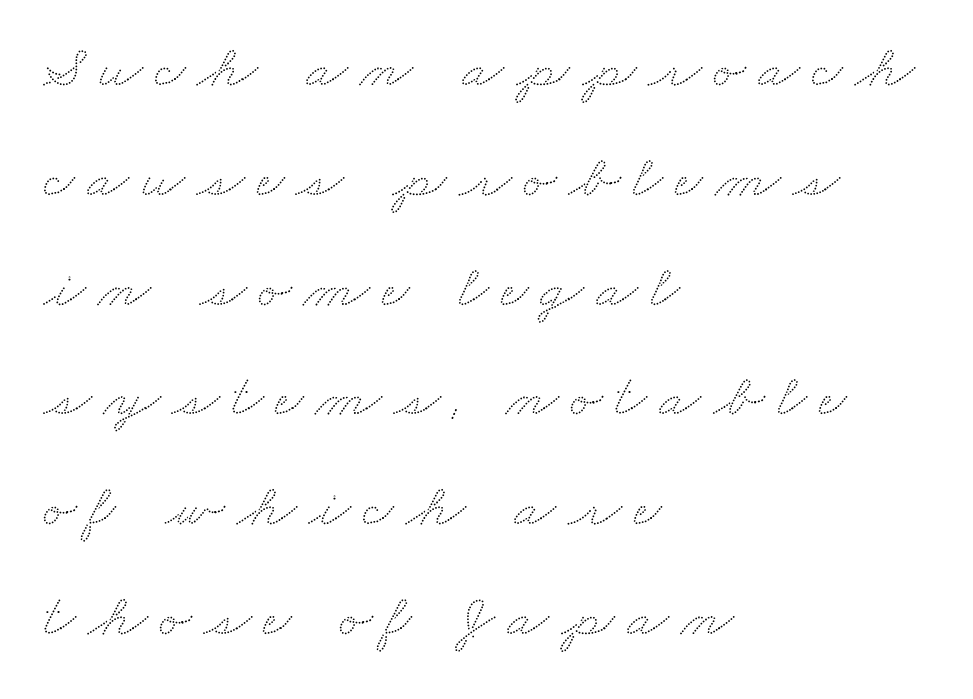
{"width": "wide", "stroke_contrast": "low", "x_height": "small", "monospaced": "no", "underline": "no", "align": "left", "line_spacing_ratio": 1.8, "letter_spacing": "wide", "letter_spacing_em": 0.2, "glyph_px": 61}
